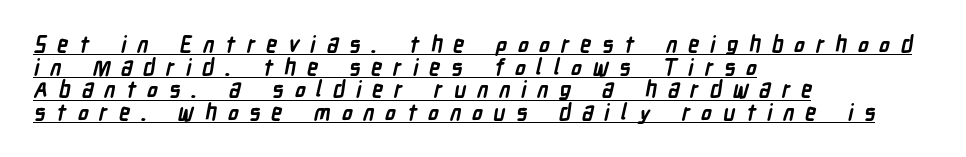
Leading: reduced. This rendering features underlined lettering. Heavy-handed strokes throughout: this text is bold. The rag falls on the right side of this text block. Look at the tracking — it's clearly loosened, letters drifting apart.
